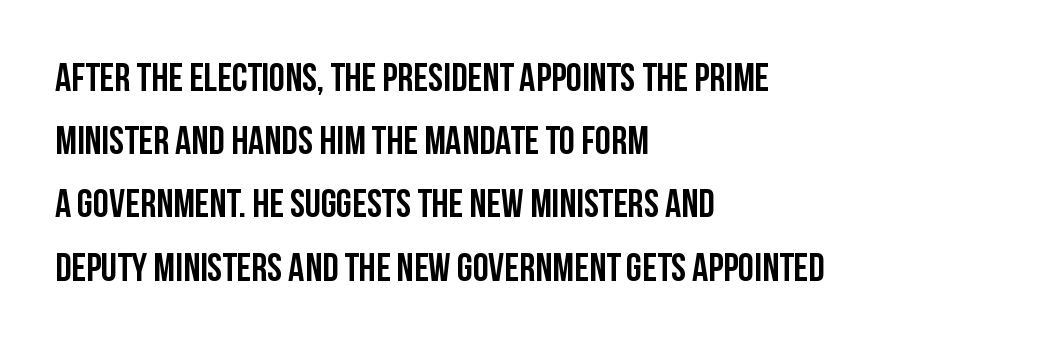
Q: Is the text italic (slanted)? A: No, it is upright.
Q: Is the typeface a serif or a sans-serif typeface? A: Sans-serif.
Q: Is the text underlined? A: No.
Q: How is the paragraph aligned? A: Left-aligned.
Q: Is the spacing between letters normal or unusually wide? A: Normal.
Q: Is the spacing between lines tight, normal or loose? A: Normal.
Q: Width (condensed, normal, or wide)? A: Condensed.
Q: Stroke contrast? A: Low.
Q: x-height? A: Large.
Q: Monospaced? A: No.
